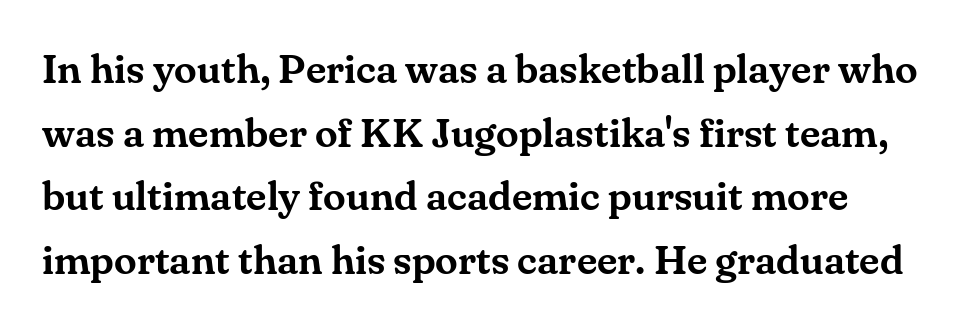
The image shows 41 px serif type, upright; set normal line spacing (1.55x), normal letter spacing, not underlined; medium stroke contrast and a small x-height.
